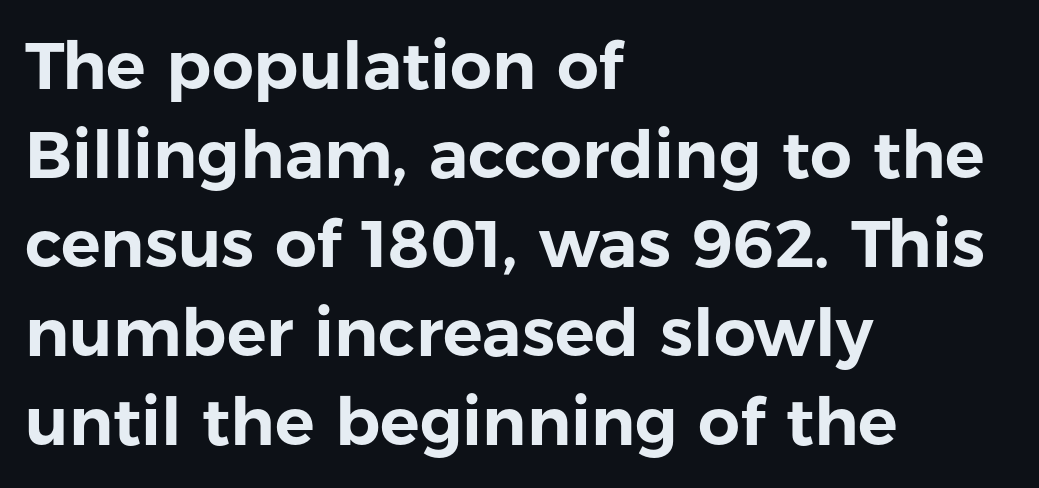
Q: Is the text italic (slanted)? A: No, it is upright.
Q: Is the typeface a serif or a sans-serif typeface? A: Sans-serif.
Q: Is the text underlined? A: No.
Q: How is the paragraph aligned? A: Left-aligned.
Q: Is the spacing between letters normal or unusually wide? A: Normal.
Q: Is the spacing between lines tight, normal or loose? A: Normal.
Q: Width (condensed, normal, or wide)? A: Normal.
Q: Stroke contrast? A: Low.
Q: x-height? A: Medium.
Q: Monospaced? A: No.
